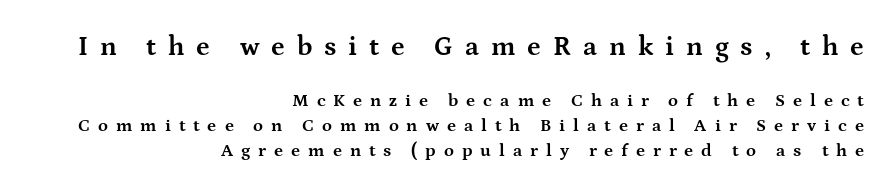
The image shows 27 px bold type, upright; set right-aligned, normal line spacing (1.38x), unusually wide letter spacing (+0.44 em), not underlined; the first (top) block is 1.5x larger.
